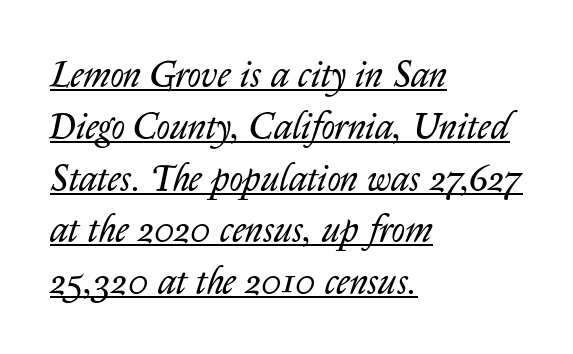
{"italic": "yes", "lean": "right", "slant_degrees": 14, "bold": "no", "weight": "regular", "width": "normal", "stroke_contrast": "low", "x_height": "medium", "monospaced": "no", "underline": "yes", "align": "left", "line_spacing": "normal", "line_spacing_ratio": 1.4, "letter_spacing": "normal", "letter_spacing_em": 0.0, "glyph_px": 37}
